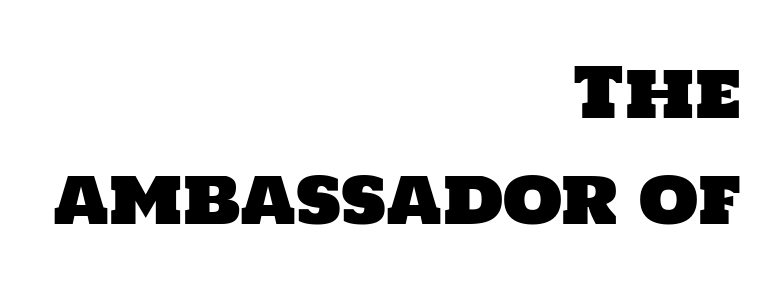
Serifs: no, the terminals of the letterforms are clean. The typesetter chose a ragged-left arrangement here. Underline: absent. Does the leading feel generous? No, just average. How are the letters spaced? Ordinarily, with no added tracking.
